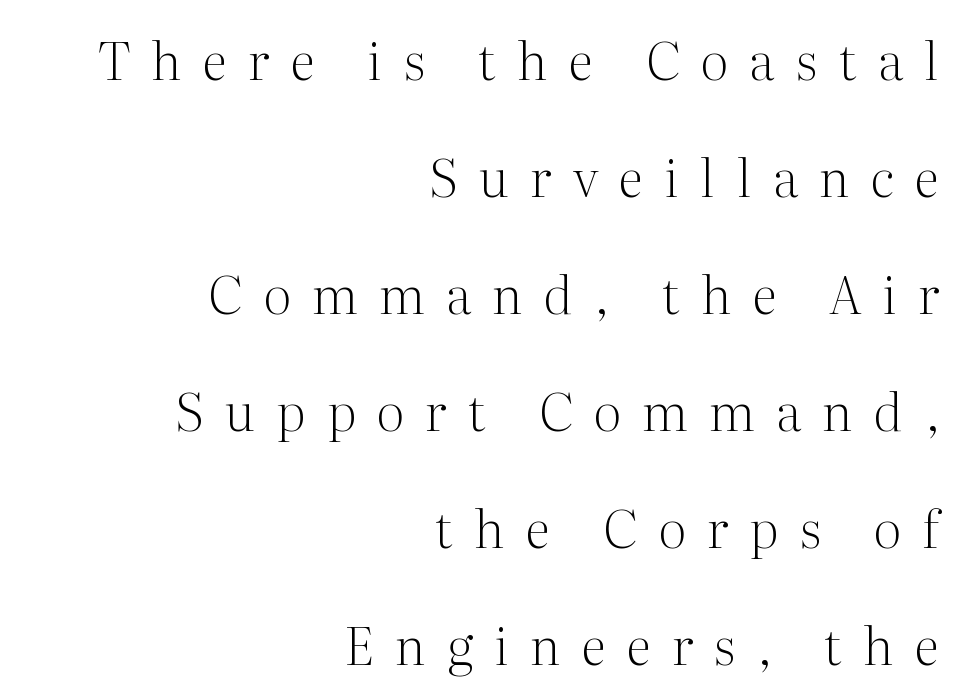
{"serif": "yes", "italic": "no", "bold": "no", "weight": "light", "width": "normal", "stroke_contrast": "medium", "x_height": "medium", "monospaced": "no", "underline": "no", "align": "right", "line_spacing": "loose", "line_spacing_ratio": 2.25, "letter_spacing": "wide", "letter_spacing_em": 0.41, "glyph_px": 52}
